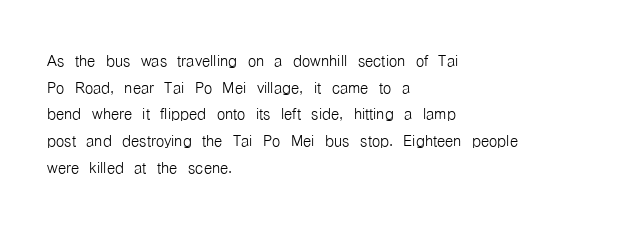
The image shows 21 px text type, upright; set left-aligned, normal line spacing (1.27x), normal letter spacing, not underlined.
